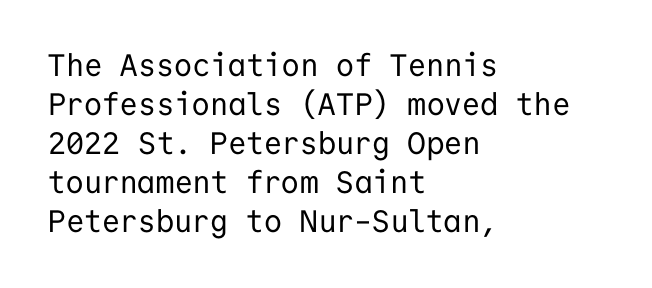
The image shows 31 px regular-weight sans-serif type, upright, monospaced; set left-aligned, normal line spacing (1.26x), normal letter spacing, not underlined; low stroke contrast and a medium x-height.
